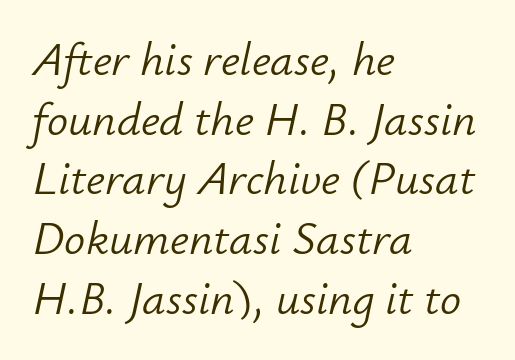
The designer left line spacing at the default. Looking at the ascenders, they clearly lean. The face used here is proportionally spaced, like ordinary book or web type. This sample uses plain, unmodified letter spacing. Check under the words: just untouched page. Counters stay open thanks to moderate or lighter strokes.
